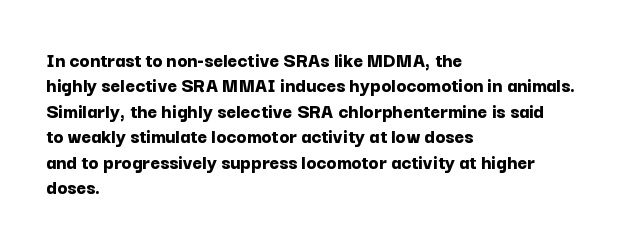
The image shows 21 px bold type, upright; set left-aligned, line spacing 1.21x, normal letter spacing, not underlined.
